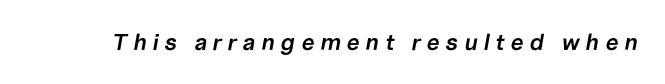
The image shows 23 px text type, italic (leaning right); set unusually wide letter spacing (+0.26 em), not underlined.
